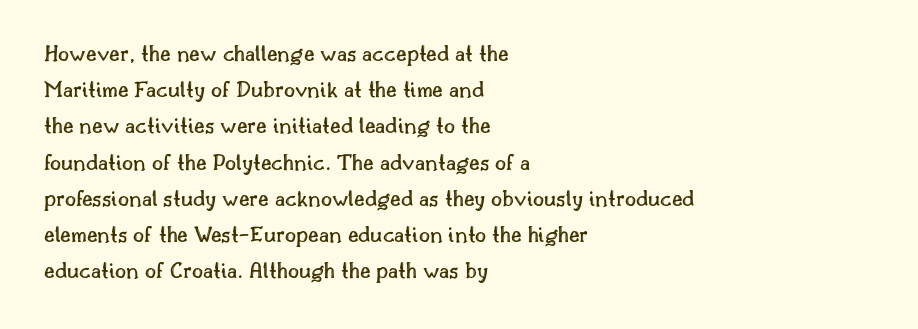
{"italic": "no", "underline": "no", "align": "left", "line_spacing": "normal", "line_spacing_ratio": 1.51, "letter_spacing": "normal", "letter_spacing_em": 0.0, "glyph_px": 24}
